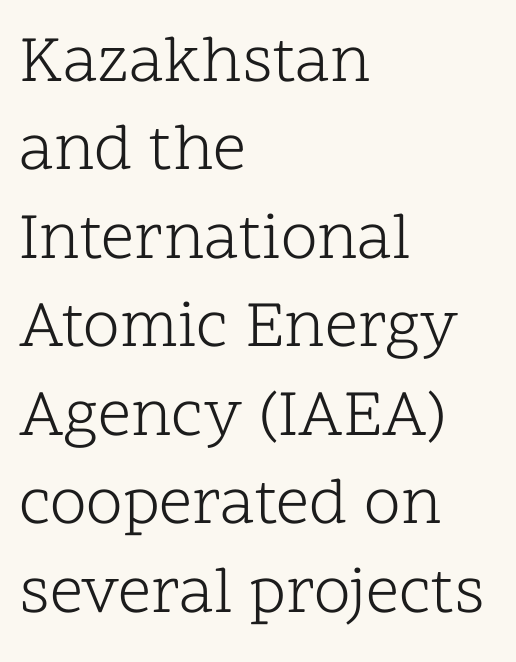
{"serif": "yes", "italic": "no", "bold": "no", "weight": "light", "width": "normal", "stroke_contrast": "low", "x_height": "medium", "monospaced": "no", "underline": "no", "align": "left", "line_spacing": "normal", "line_spacing_ratio": 1.34, "letter_spacing": "normal", "letter_spacing_em": 0.0, "glyph_px": 66}
